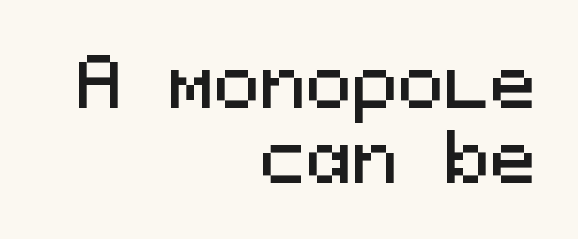
{"serif": "no", "italic": "no", "width": "normal", "stroke_contrast": "medium", "x_height": "medium", "monospaced": "yes", "underline": "no", "align": "right", "line_spacing": "tight", "line_spacing_ratio": 1.09, "letter_spacing": "normal", "letter_spacing_em": 0.0, "glyph_px": 69}
